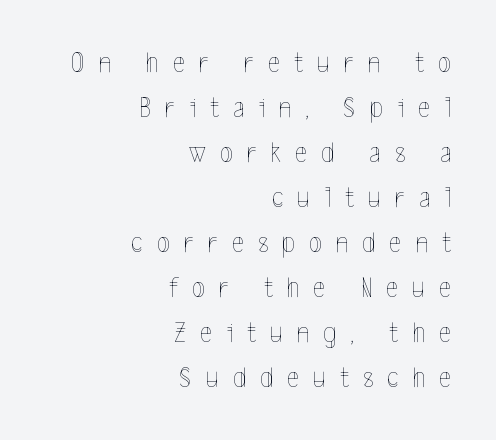
The image shows 29 px thin, condensed type, upright; set right-aligned, normal line spacing (1.55x), unusually wide letter spacing (+0.49 em), not underlined; a medium x-height.
